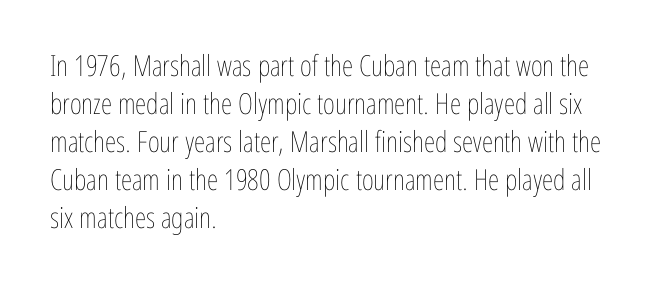
Q: Is the text bold? A: No.
Q: Is the text italic (slanted)? A: No, it is upright.
Q: Is the text underlined? A: No.
Q: How is the paragraph aligned? A: Left-aligned.
Q: Is the spacing between letters normal or unusually wide? A: Normal.
Q: Is the spacing between lines tight, normal or loose? A: Normal.
Q: Width (condensed, normal, or wide)? A: Condensed.
Q: Stroke contrast? A: Low.
Q: x-height? A: Medium.
Q: Monospaced? A: No.
